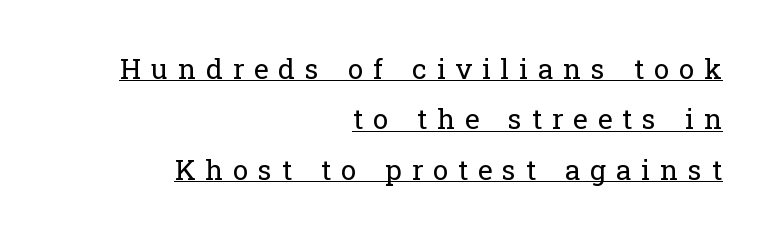
Notice how the stems are strictly vertical — no italics here. Old-style or modern, the face here clearly has serifs. Is the stroke heavy? The answer is a plain regular-or-lighter. The sample's only ornament is a line tracing under the words. Is this a fixed-width face? No — the glyphs have proportional, varying widths.
